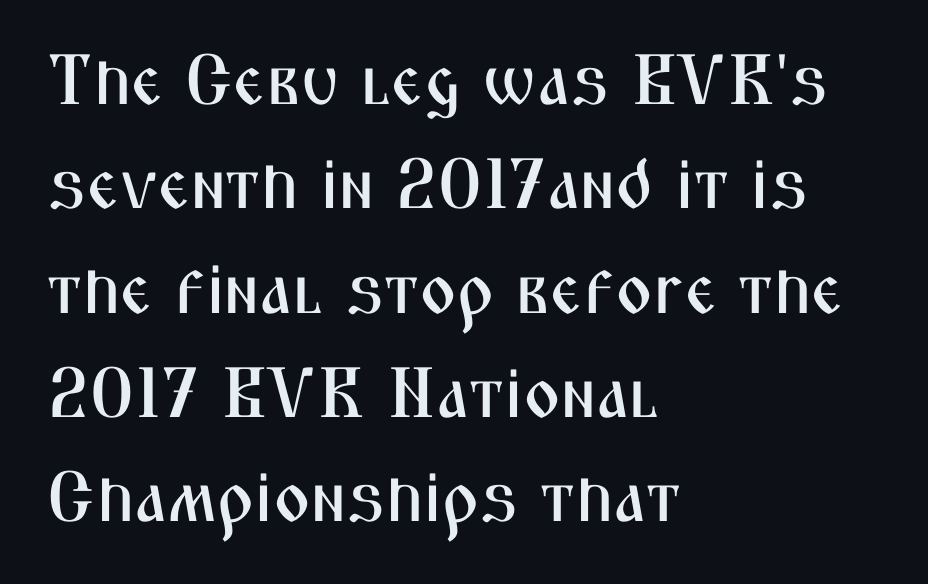
Each row of text sits above clean, open space. You could not count columns in this text — the font is proportionally spaced. The typeface chosen for these lines omits serifs. Leading matches the norm, producing a regular column.
